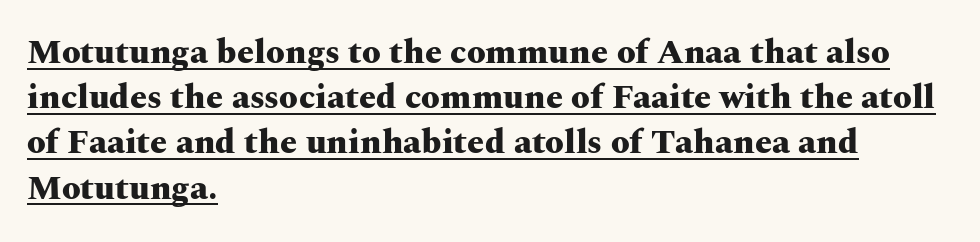
{"serif": "yes", "italic": "no", "bold": "yes", "weight": "heavy", "width": "wide", "stroke_contrast": "medium", "x_height": "medium", "monospaced": "no", "underline": "yes", "align": "left", "line_spacing": "normal", "line_spacing_ratio": 1.33, "letter_spacing": "normal", "letter_spacing_em": 0.0, "glyph_px": 34}
